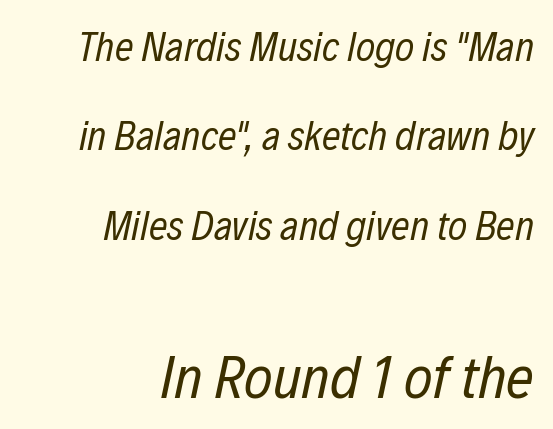
The passage shown begins with its smaller block and ends with its larger one. The vertical gap from one line to the next is large. The specimen omits any rule beneath the text block's lines. Do the characters align in a grid? No, the font is proportional. Ink coverage per letter is moderate at most.
